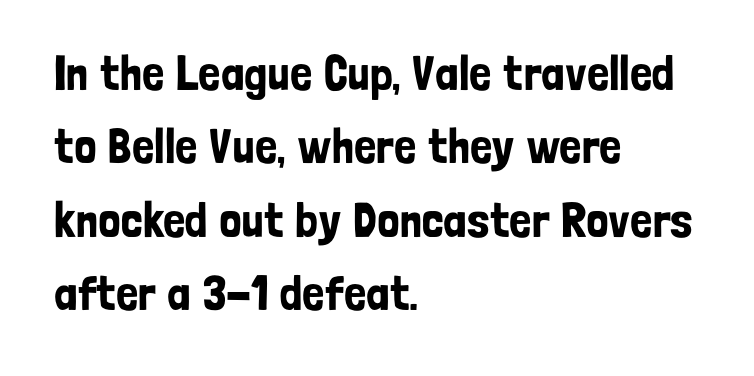
Q: Is the text italic (slanted)? A: No, it is upright.
Q: Is the typeface a serif or a sans-serif typeface? A: Sans-serif.
Q: Is the text underlined? A: No.
Q: How is the paragraph aligned? A: Left-aligned.
Q: Is the spacing between letters normal or unusually wide? A: Normal.
Q: Is the spacing between lines tight, normal or loose? A: Normal.
Q: Width (condensed, normal, or wide)? A: Condensed.
Q: Stroke contrast? A: Low.
Q: x-height? A: Medium.
Q: Monospaced? A: No.
